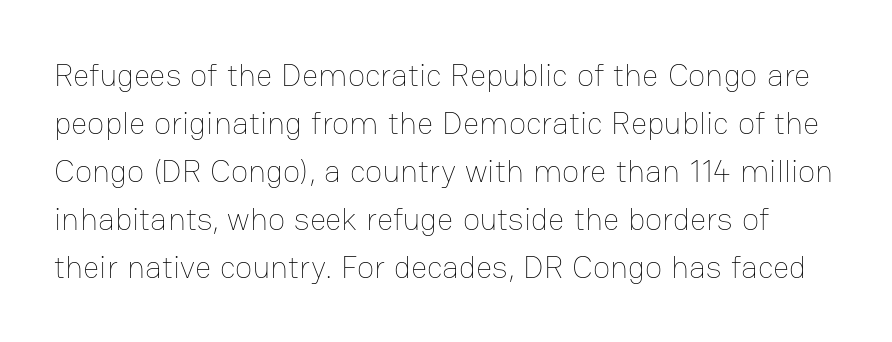
The image shows 32 px thin type, upright; set normal line spacing (1.5x), normal letter spacing, not underlined; low stroke contrast and a medium x-height.
